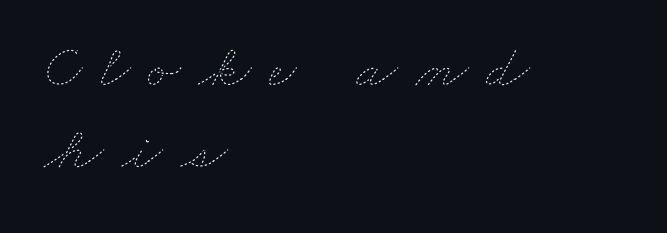
{"bold": "no", "weight": "thin", "width": "wide", "stroke_contrast": "low", "x_height": "small", "monospaced": "no", "underline": "no", "align": "left", "line_spacing": "normal", "line_spacing_ratio": 1.35, "letter_spacing": "wide", "letter_spacing_em": 0.29, "glyph_px": 61}
